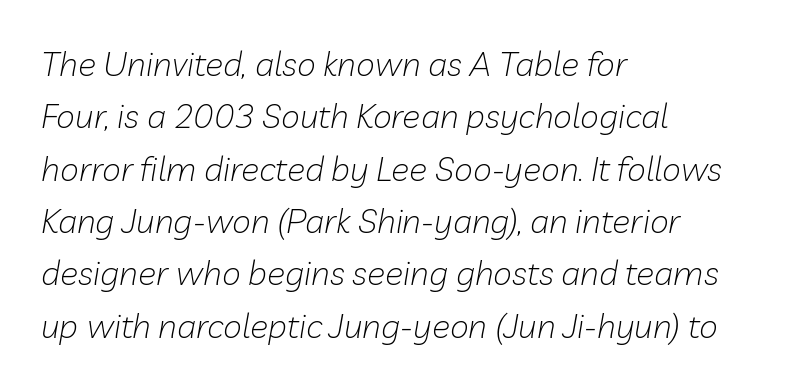
Q: Is the text bold? A: No.
Q: Is the text italic (slanted)? A: Yes, it leans right by about 10 degrees.
Q: Is the text underlined? A: No.
Q: How is the paragraph aligned? A: Left-aligned.
Q: Is the spacing between letters normal or unusually wide? A: Normal.
Q: Is the spacing between lines tight, normal or loose? A: Normal.
Q: Width (condensed, normal, or wide)? A: Normal.
Q: Stroke contrast? A: Low.
Q: x-height? A: Medium.
Q: Monospaced? A: No.
